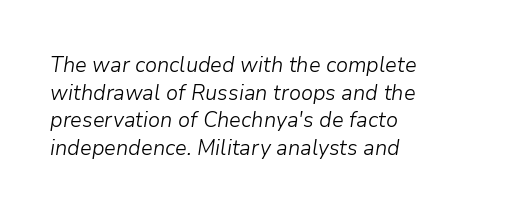
Q: Is the text bold? A: No.
Q: Is the text italic (slanted)? A: Yes, it leans right by about 9 degrees.
Q: Is the text underlined? A: No.
Q: How is the paragraph aligned? A: Left-aligned.
Q: Is the spacing between letters normal or unusually wide? A: Normal.
Q: Is the spacing between lines tight, normal or loose? A: Normal.
